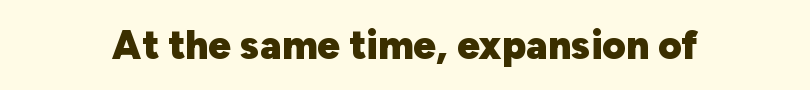
Q: Is the text bold? A: Yes.
Q: Is the text italic (slanted)? A: No, it is upright.
Q: Is the typeface a serif or a sans-serif typeface? A: Sans-serif.
Q: Is the text underlined? A: No.
Q: Is the spacing between letters normal or unusually wide? A: Normal.
Q: Width (condensed, normal, or wide)? A: Normal.
Q: Stroke contrast? A: Low.
Q: x-height? A: Medium.
Q: Monospaced? A: No.
